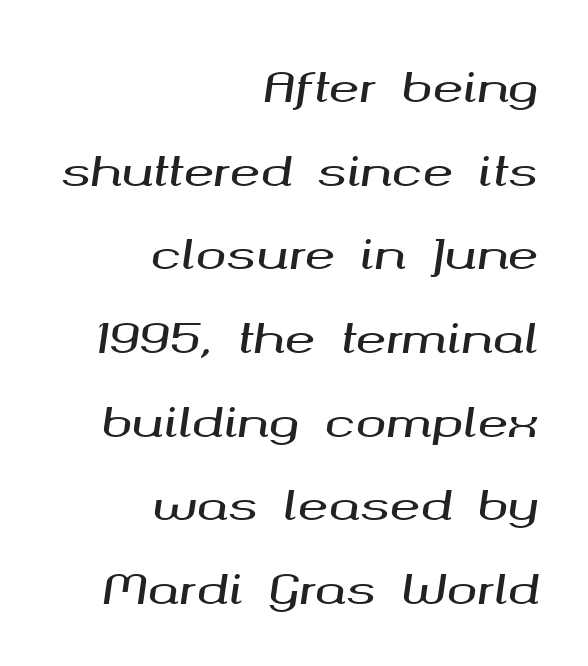
Q: Is the text italic (slanted)? A: Yes, it leans right by about 8 degrees.
Q: Is the text underlined? A: No.
Q: How is the paragraph aligned? A: Right-aligned.
Q: Is the spacing between letters normal or unusually wide? A: Normal.
Q: Is the spacing between lines tight, normal or loose? A: Loose.
Q: Width (condensed, normal, or wide)? A: Wide.
Q: Stroke contrast? A: Medium.
Q: x-height? A: Medium.
Q: Monospaced? A: No.
